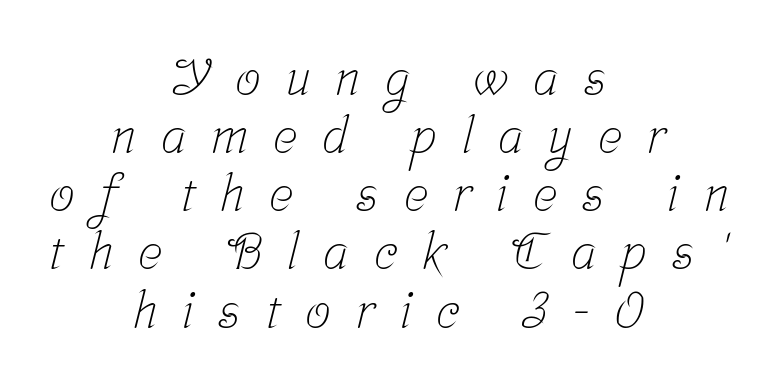
The strip under each line holds only bare page. Is there much room between lines? No — they nearly touch. I'd call this a serif setting — the letters wear small feet. Is this a fixed-width face? No — the glyphs have proportional, varying widths.
